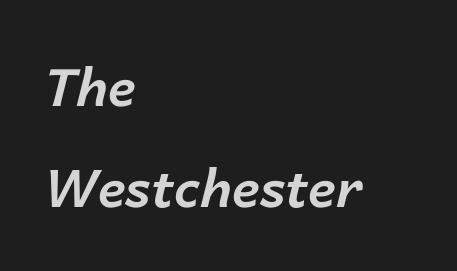
The image shows 52 px bold type, italic (leaning right); set left-aligned, loose line spacing (1.95x), normal letter spacing, not underlined; low stroke contrast and a medium x-height.
